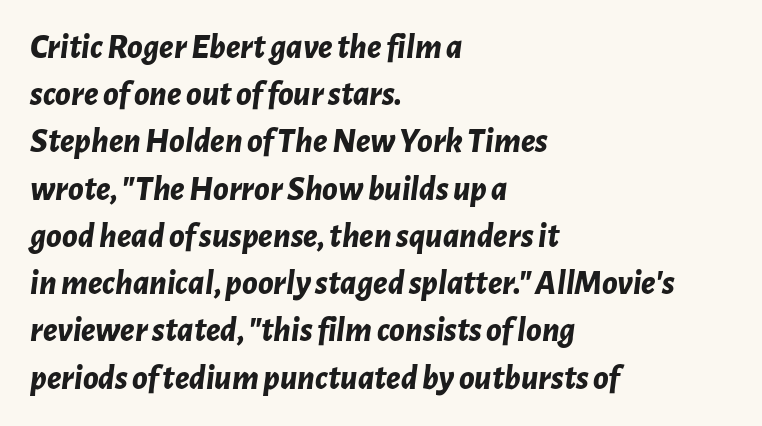
Would a proofreader flag this as italicized? Yes. The glyphs have the mass of a bold cut. Type without underlining. Each letter keeps its own natural width here, so spacing adapts to shape.
